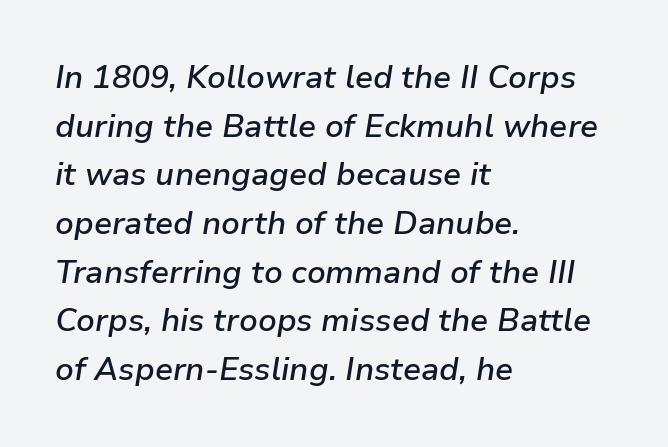
Here the designer chose a conventional face with non-uniform glyph widths. This is the in-between weight designers call semibold or demi. Has an underline been added? It has not. Is the letter spacing exaggerated? No — it looks like the ordinary default. The paragraph shown leans on its left margin.
